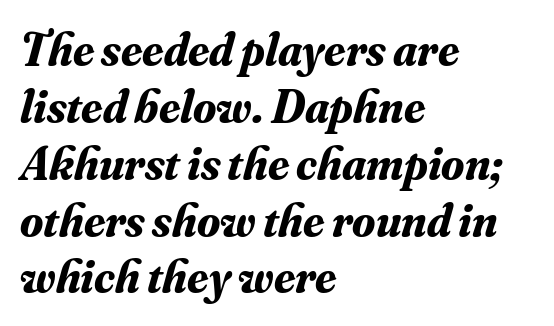
The rendering shows small feet on the letterforms — a serif design. Is this a fixed-width face? No — the glyphs have proportional, varying widths. The face used here is rendered with its standard letterfit. Yep, that's italic — everything's leaning.
